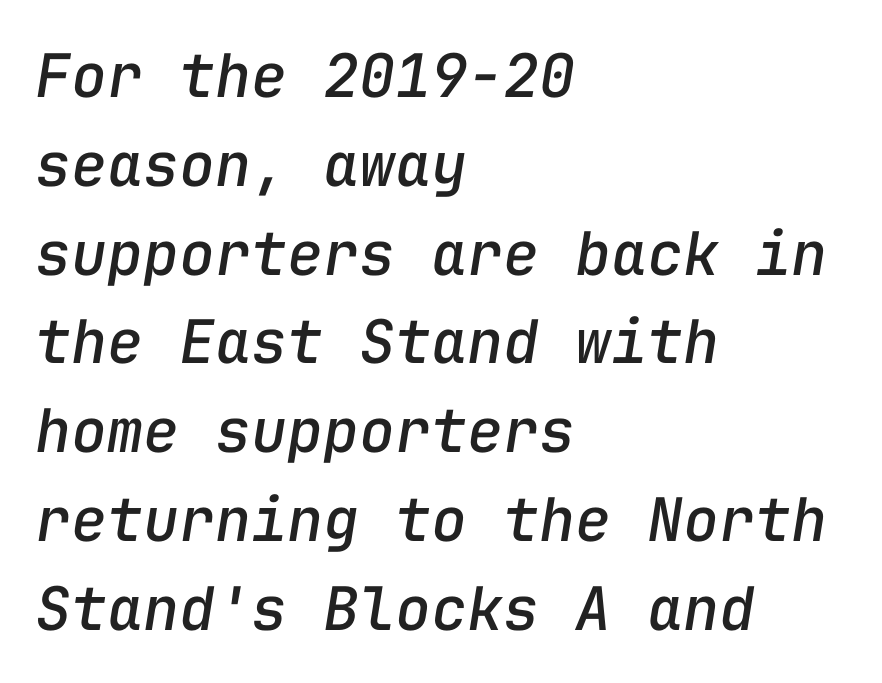
The image shows 60 px text type, italic (leaning right), monospaced; set left-aligned, normal line spacing (1.48x), normal letter spacing, not underlined; low stroke contrast and a medium x-height.
